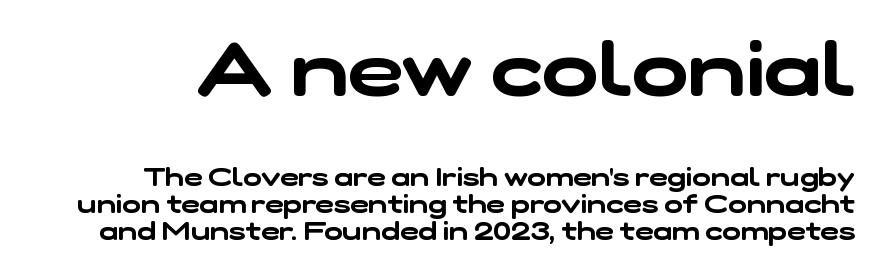
{"serif": "no", "width": "wide", "stroke_contrast": "low", "x_height": "medium", "monospaced": "no", "underline": "no", "line_spacing": "tight", "line_spacing_ratio": 1.07, "letter_spacing": "normal", "letter_spacing_em": 0.0, "larger_block": "first", "size_ratio": 3.0, "glyph_px": 75}
